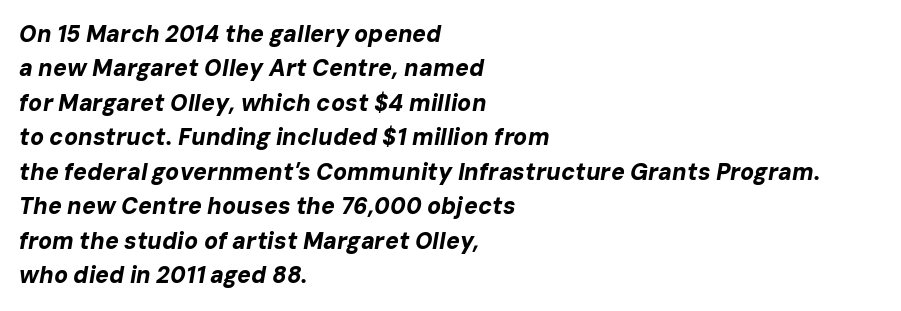
When letters slant like this, we call the style italic. Lines of text with bare space underneath. Strokes here are thick enough to call this a true bold. Characters follow at the spacing the type designer built in. Line spacing here is normal. A student would call this left alignment; a typographer would say flush left, rag right.
